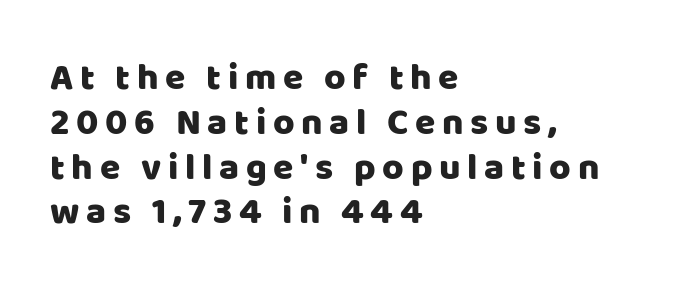
It's the straight-up-and-down kind of type. The glyphs in this specimen are sans serif. If you drew a ruler down the left edge, every line would touch it. Spacing verdict: proportional, widths tailored to each character.
